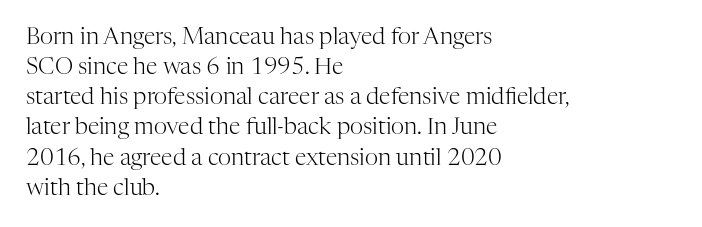
The image shows 23 px text type, upright; set left-aligned, normal line spacing (1.31x), normal letter spacing, not underlined.
